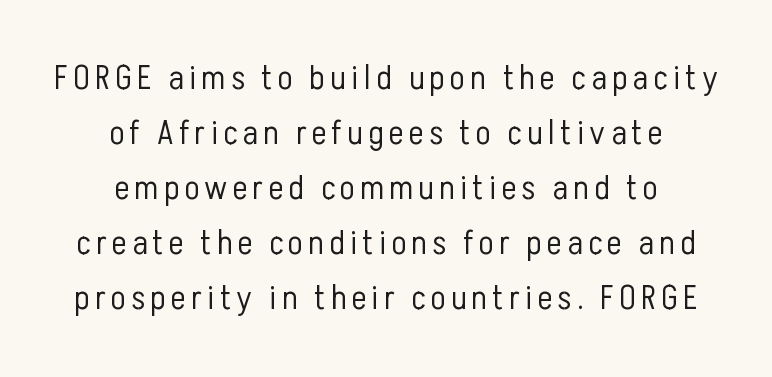
Q: Is the text bold? A: No.
Q: Is the text italic (slanted)? A: No, it is upright.
Q: Is the typeface a serif or a sans-serif typeface? A: Sans-serif.
Q: Is the text underlined? A: No.
Q: How is the paragraph aligned? A: Centered.
Q: Is the spacing between lines tight, normal or loose? A: Normal.
Q: Width (condensed, normal, or wide)? A: Condensed.
Q: Stroke contrast? A: Low.
Q: x-height? A: Medium.
Q: Monospaced? A: No.
